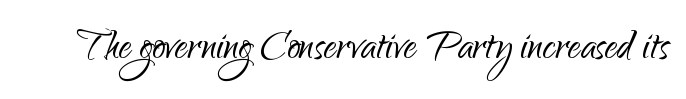
The image shows 51 px light sans-serif type; set normal letter spacing, not underlined; low stroke contrast and a small x-height.
